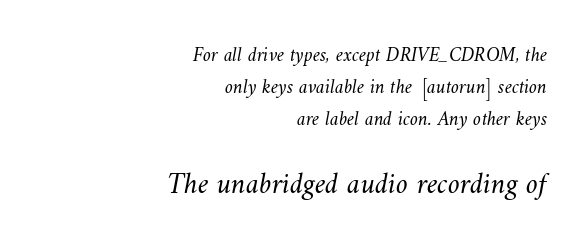
The image shows 30 px light type; set right-aligned, normal line spacing (1.61x), normal letter spacing, not underlined; the second (bottom) block is 1.5x larger; medium stroke contrast and a small x-height.
